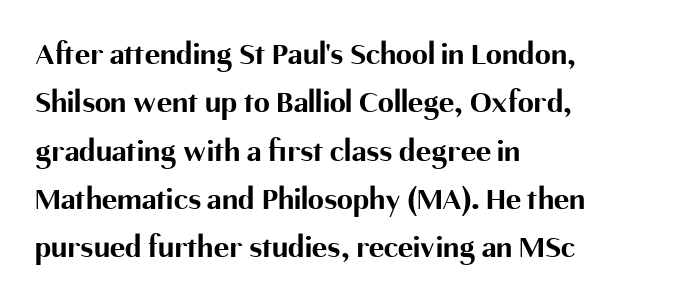
Q: Is the text bold? A: Yes.
Q: Is the text italic (slanted)? A: No, it is upright.
Q: Is the typeface a serif or a sans-serif typeface? A: Sans-serif.
Q: Is the text underlined? A: No.
Q: How is the paragraph aligned? A: Left-aligned.
Q: Is the spacing between letters normal or unusually wide? A: Normal.
Q: Is the spacing between lines tight, normal or loose? A: Normal.
Q: Width (condensed, normal, or wide)? A: Normal.
Q: Stroke contrast? A: Medium.
Q: x-height? A: Medium.
Q: Monospaced? A: No.
